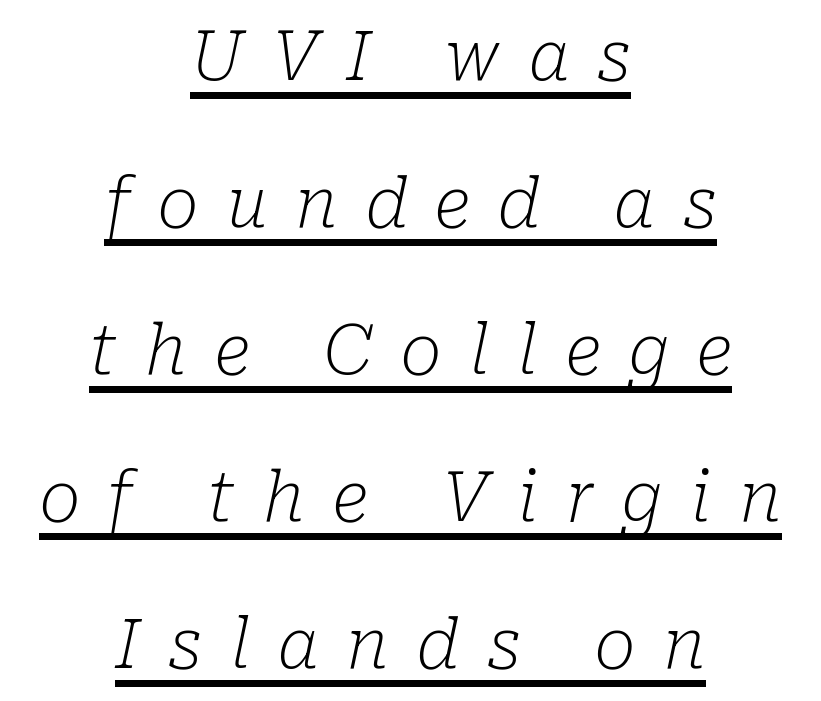
The rendering positions every line midway between the sides. The rendering uses natural spacing where letterforms have individual widths. The strokes are not fattened; the text isn't bold. The letterforms stand isolated, each surrounded by extra space.
